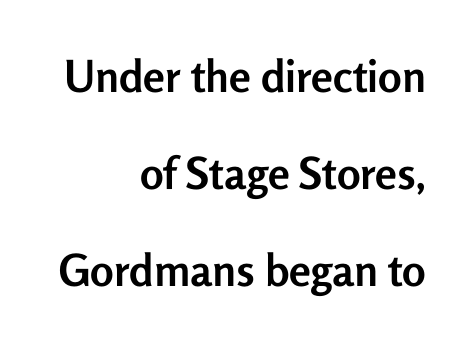
{"serif": "no", "italic": "no", "bold": "yes", "weight": "semibold", "width": "normal", "stroke_contrast": "low", "x_height": "medium", "monospaced": "no", "underline": "no", "align": "right", "line_spacing": "loose", "line_spacing_ratio": 2.2, "letter_spacing": "normal", "letter_spacing_em": 0.0, "glyph_px": 44}
